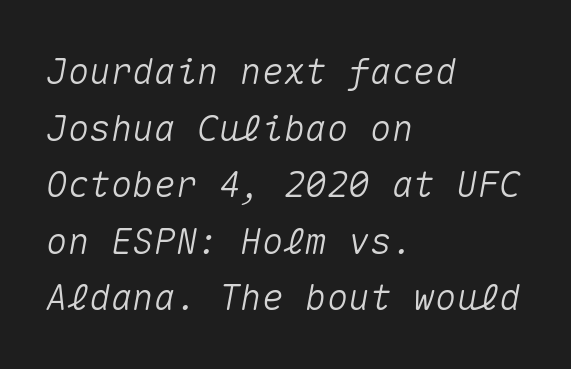
The image shows 36 px text type, italic (leaning right), monospaced; set left-aligned, normal line spacing (1.57x), normal letter spacing, not underlined; medium stroke contrast and a medium x-height.
